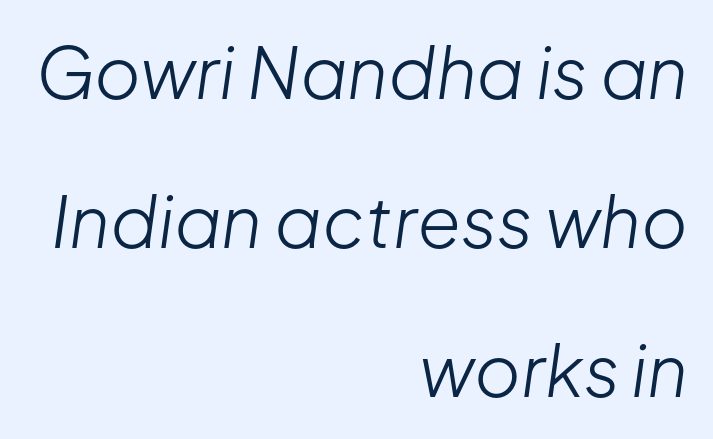
The line texture is even and compact thanks to regular tracking. Type without underlining. The cut favours lightness, reaching ordinary text weight at its darkest. These lines are rendered in a variable-pitch font. The typography opts for an oblique posture over an upright one. Visually the block forms a straight wall on the right and a jagged coastline on the left.
